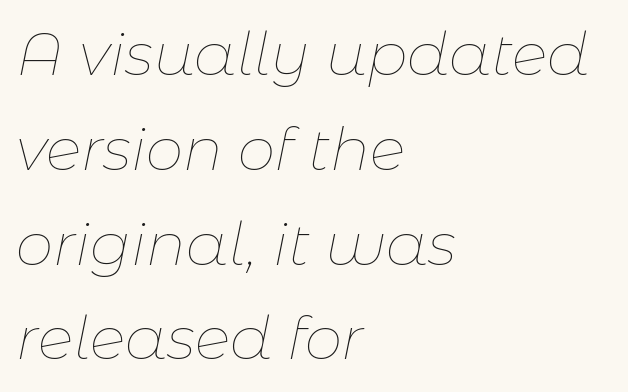
Normally led — the rows are evenly, conventionally spaced. No heavy texture on the line: the type isn't bold. If you drew a line through each stem, it would be angled. Unmarked baselines from the first word to the last.
